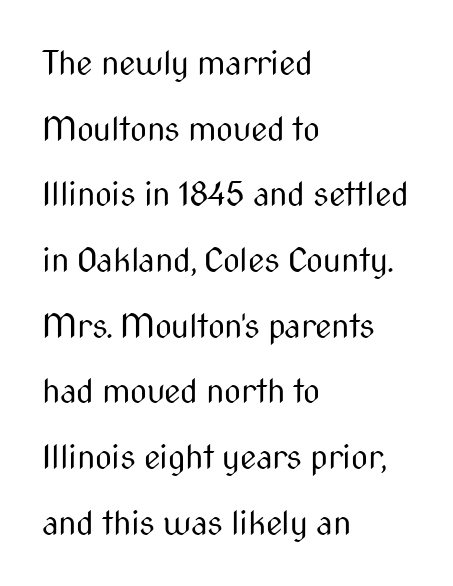
The space beneath each line is pristine and unruled. The block of text is sparse from top to bottom, with ample space between rows. Layout note: lines flush left. Proportional: the letters do not fall into vertical columns. Is this a heavy cut? Hardly; it is regular or lighter.
